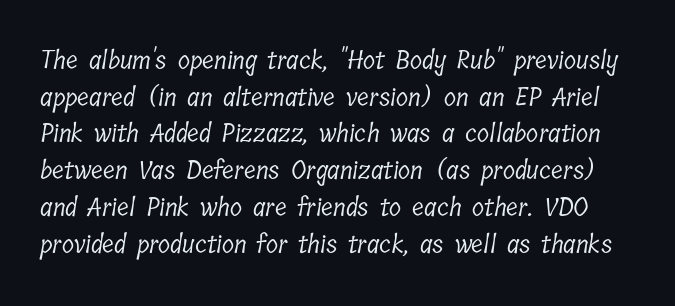
Is the type heavy? It reads as light-to-regular instead. This sample uses plain, unmodified letter spacing. Compared with typical paragraphs, the rows here are spaced about the same. The strip under each line holds only bare page.
